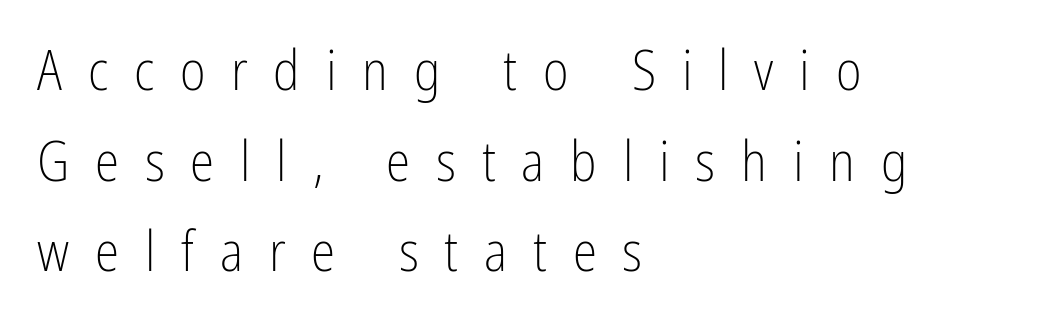
Q: Is the text bold? A: No.
Q: Is the text italic (slanted)? A: No, it is upright.
Q: Is the typeface a serif or a sans-serif typeface? A: Sans-serif.
Q: Is the text underlined? A: No.
Q: How is the paragraph aligned? A: Left-aligned.
Q: Is the spacing between letters normal or unusually wide? A: Unusually wide.
Q: Is the spacing between lines tight, normal or loose? A: Normal.
Q: Width (condensed, normal, or wide)? A: Condensed.
Q: Stroke contrast? A: Low.
Q: x-height? A: Medium.
Q: Monospaced? A: No.
